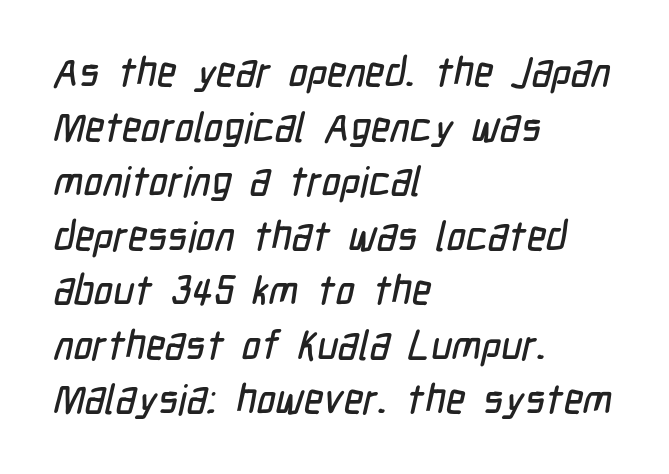
Q: Is the typeface a serif or a sans-serif typeface? A: Sans-serif.
Q: Is the text underlined? A: No.
Q: How is the paragraph aligned? A: Left-aligned.
Q: Is the spacing between letters normal or unusually wide? A: Normal.
Q: Is the spacing between lines tight, normal or loose? A: Normal.
Q: Width (condensed, normal, or wide)? A: Condensed.
Q: Stroke contrast? A: Low.
Q: x-height? A: Medium.
Q: Monospaced? A: No.
